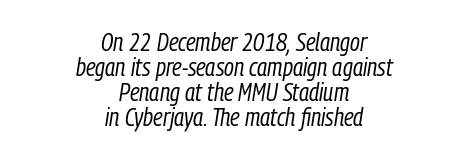
No heavy texture on the line: the type isn't bold. How are the letters spaced? Ordinarily, with no added tracking. Each row of text sits above clean, open space. Every character sits at an angle, as italics do. Where is the straight margin? There isn't one; the lines are centered. Cramped leading.
